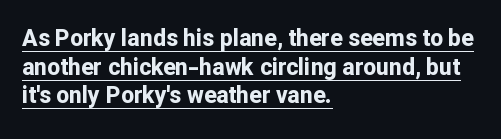
The rendered words wear a rule along their underside. The sample has been set heavy, in full bold. Unlike italic type, these characters show no tilt at all. The rendering keeps characters at their native spacing.
